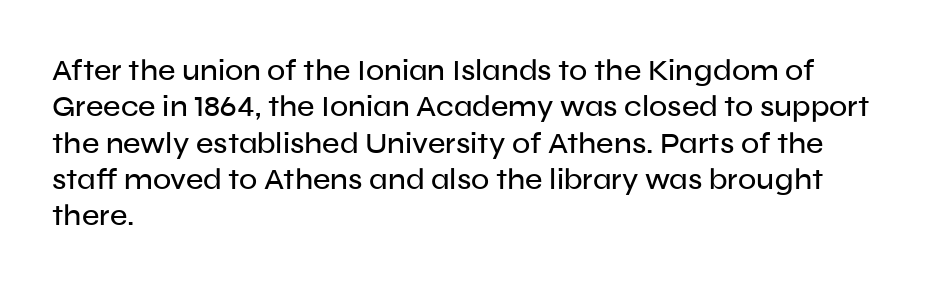
{"serif": "no", "italic": "no", "width": "normal", "stroke_contrast": "low", "x_height": "medium", "monospaced": "no", "underline": "no", "align": "left", "line_spacing_ratio": 1.21, "letter_spacing": "normal", "letter_spacing_em": 0.0, "glyph_px": 30}
